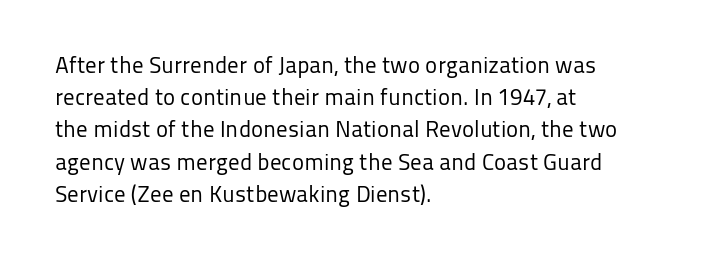
Q: Is the text bold? A: No.
Q: Is the text italic (slanted)? A: No, it is upright.
Q: Is the text underlined? A: No.
Q: How is the paragraph aligned? A: Left-aligned.
Q: Is the spacing between letters normal or unusually wide? A: Normal.
Q: Is the spacing between lines tight, normal or loose? A: Normal.
